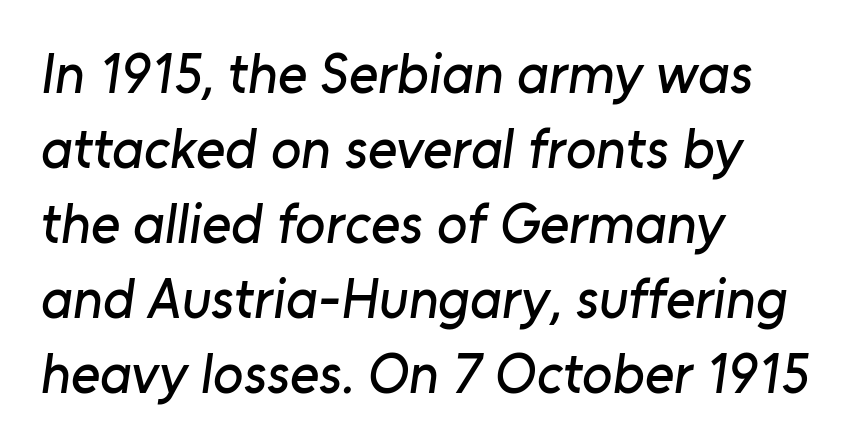
The image shows 56 px sans-serif type; set left-aligned, normal line spacing (1.34x), normal letter spacing, not underlined; low stroke contrast and a medium x-height.
